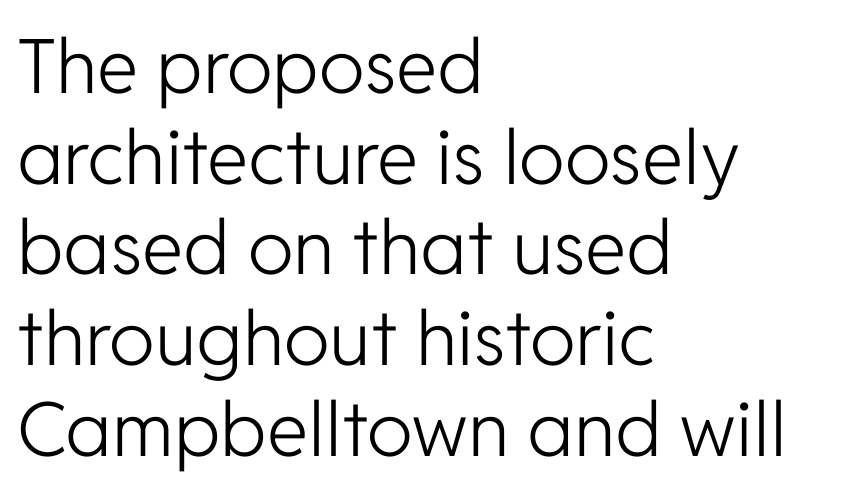
{"serif": "no", "italic": "no", "bold": "no", "weight": "light", "width": "normal", "stroke_contrast": "low", "x_height": "medium", "monospaced": "no", "underline": "no", "align": "left", "line_spacing_ratio": 1.21, "letter_spacing": "normal", "letter_spacing_em": 0.0, "glyph_px": 75}
